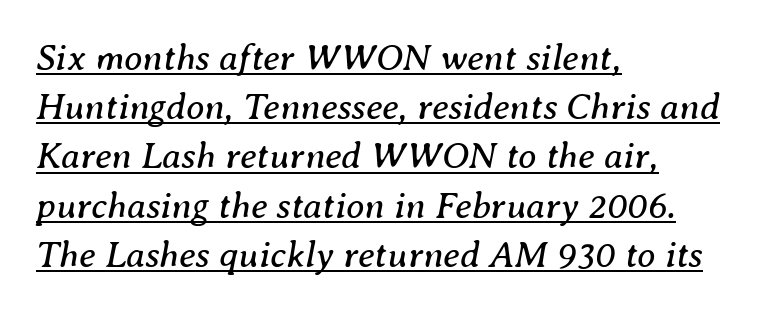
The image shows 37 px regular-weight serif type, italic (leaning right); set left-aligned, normal line spacing (1.33x), normal letter spacing, underlined; medium stroke contrast and a medium x-height.
